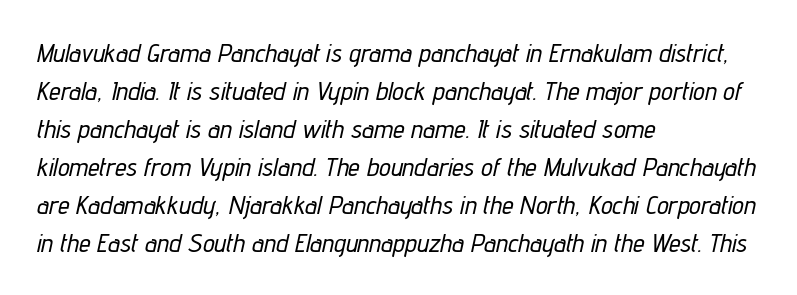
Q: Is the text italic (slanted)? A: Yes, it leans right by about 12 degrees.
Q: Is the text underlined? A: No.
Q: How is the paragraph aligned? A: Left-aligned.
Q: Is the spacing between letters normal or unusually wide? A: Normal.
Q: Is the spacing between lines tight, normal or loose? A: Normal.
